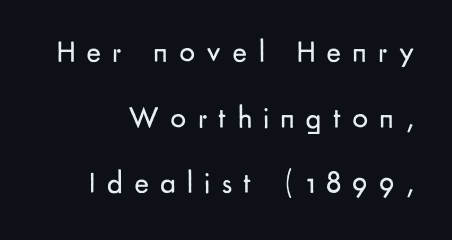
The font family rendered here belongs to the sans-serif group. Compared with a typical body face, this is equally light or lighter still. The letters are spread apart with noticeably loose tracking. Any mark beneath the type? The region is blank. Proportional: the letters do not fall into vertical columns. This sample uses an upright cut, with every glyph sitting square on the baseline.
